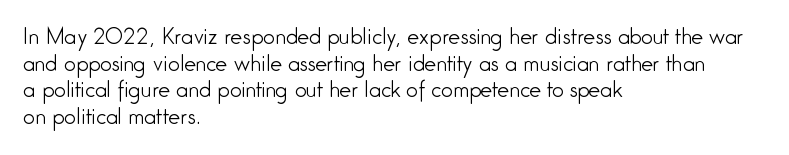
The image shows 21 px text type, upright; set left-aligned, normal line spacing (1.27x), normal letter spacing, not underlined.
